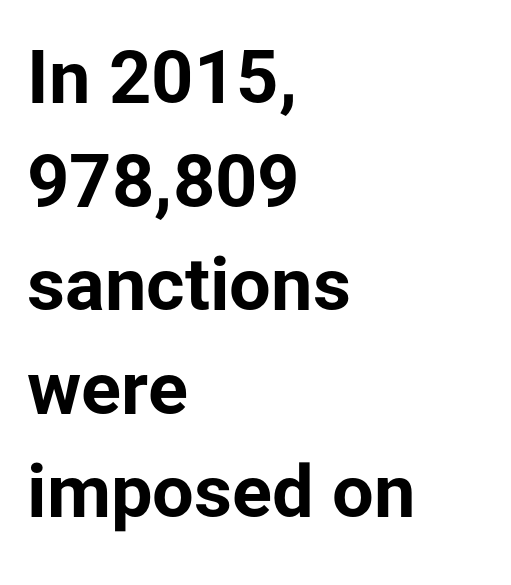
{"serif": "no", "italic": "no", "bold": "yes", "weight": "bold", "width": "normal", "stroke_contrast": "low", "x_height": "medium", "monospaced": "no", "underline": "no", "align": "left", "line_spacing": "normal", "line_spacing_ratio": 1.4, "letter_spacing": "normal", "letter_spacing_em": 0.0, "glyph_px": 74}
